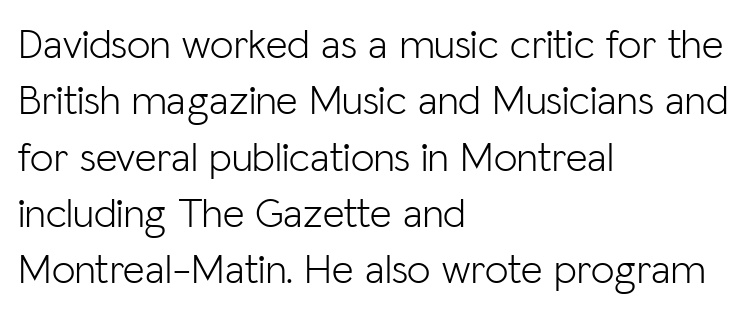
Q: Is the text bold? A: No.
Q: Is the text italic (slanted)? A: No, it is upright.
Q: Is the typeface a serif or a sans-serif typeface? A: Sans-serif.
Q: Is the text underlined? A: No.
Q: How is the paragraph aligned? A: Left-aligned.
Q: Is the spacing between letters normal or unusually wide? A: Normal.
Q: Is the spacing between lines tight, normal or loose? A: Normal.
Q: Width (condensed, normal, or wide)? A: Normal.
Q: Stroke contrast? A: Low.
Q: x-height? A: Medium.
Q: Monospaced? A: No.
